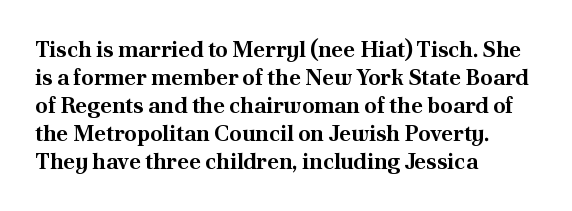
The axis of the letterforms is exactly vertical. Leftover space on each line is placed entirely after the last word. Each row of text sits above clean, open space. Students, note that the glyphs here touch the page at normal intervals.
